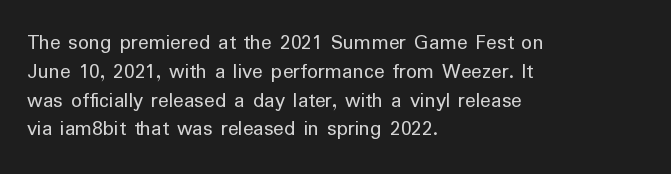
The image shows 22 px text type, upright; set left-aligned, normal line spacing (1.31x), normal letter spacing, not underlined.
